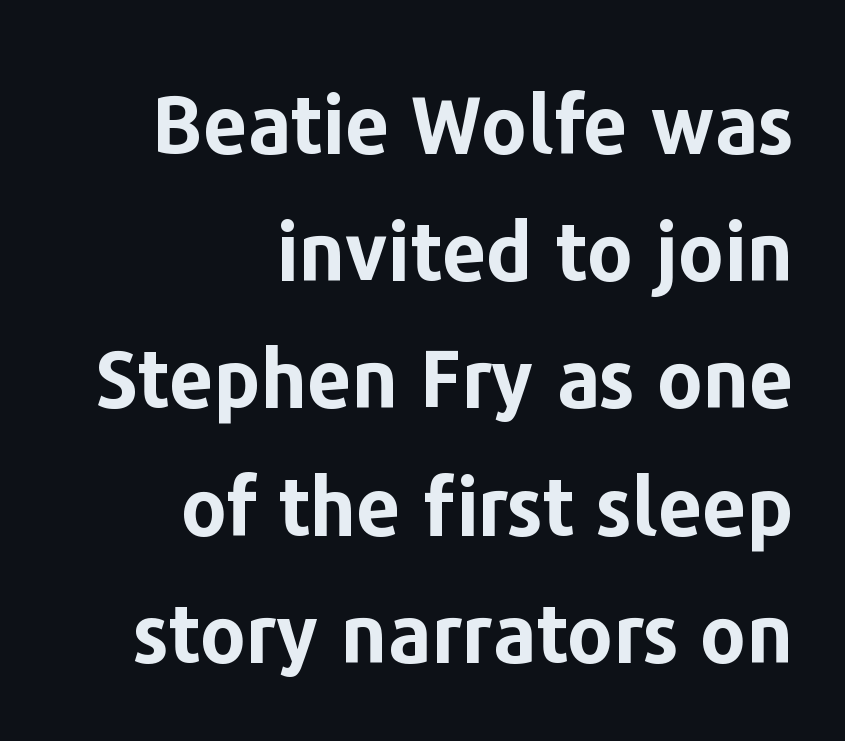
Looks like regular typesetting: each glyph gets only the width it needs. Plenty of ink on the page — the face is bold. The lines sit at an ordinary, default distance from one another. Honestly, the letter spacing is just normal — you wouldn't notice it.
